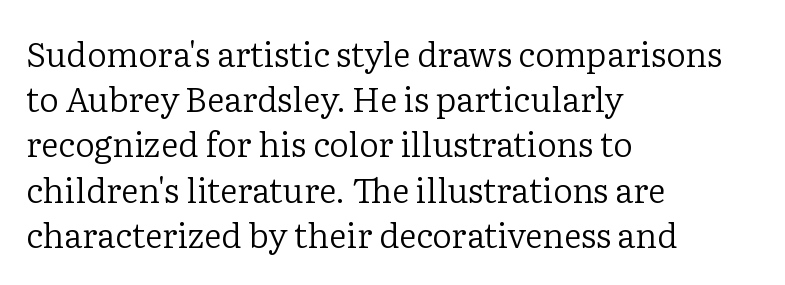
The image shows 34 px regular-weight serif type, upright; set left-aligned, normal line spacing (1.33x), normal letter spacing, not underlined; low stroke contrast and a medium x-height.
